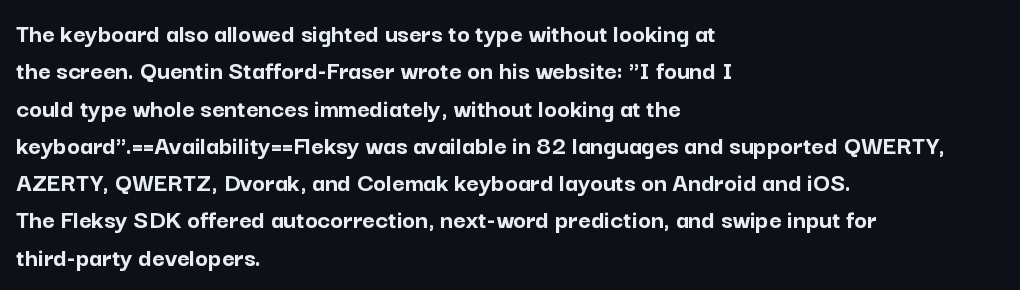
Q: Is the text bold? A: Yes.
Q: Is the text italic (slanted)? A: No, it is upright.
Q: Is the text underlined? A: No.
Q: How is the paragraph aligned? A: Left-aligned.
Q: Is the spacing between letters normal or unusually wide? A: Normal.
Q: Is the spacing between lines tight, normal or loose? A: Normal.
